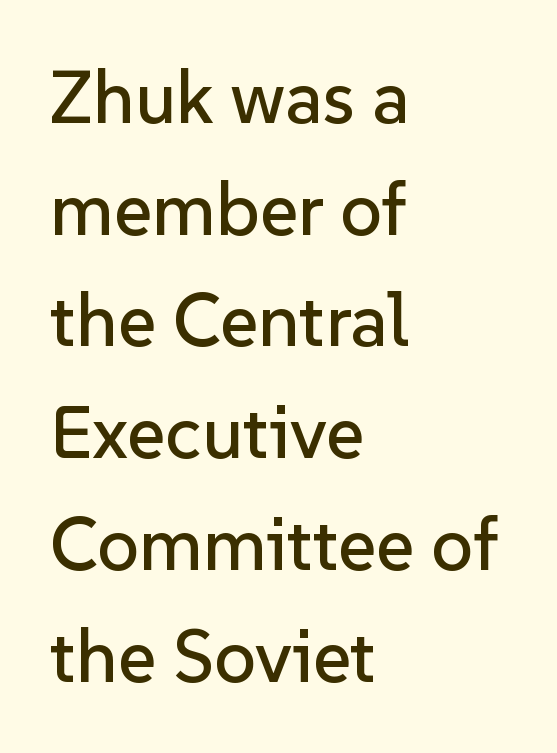
The image shows 74 px sans-serif type, upright; set left-aligned, normal line spacing (1.51x), normal letter spacing, not underlined; low stroke contrast and a medium x-height.
